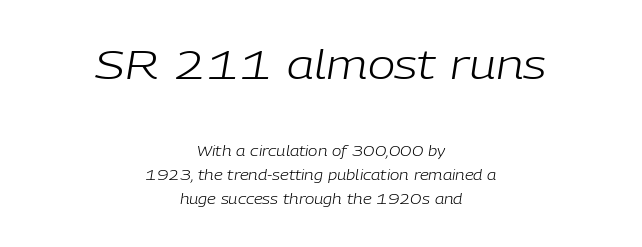
{"italic": "yes", "lean": "right", "slant_degrees": 9, "bold": "no", "weight": "light", "width": "normal", "stroke_contrast": "low", "x_height": "medium", "monospaced": "no", "underline": "no", "align": "center", "line_spacing_ratio": 1.71, "letter_spacing": "normal", "letter_spacing_em": 0.0, "larger_block": "first", "size_ratio": 2.93, "glyph_px": 41}
